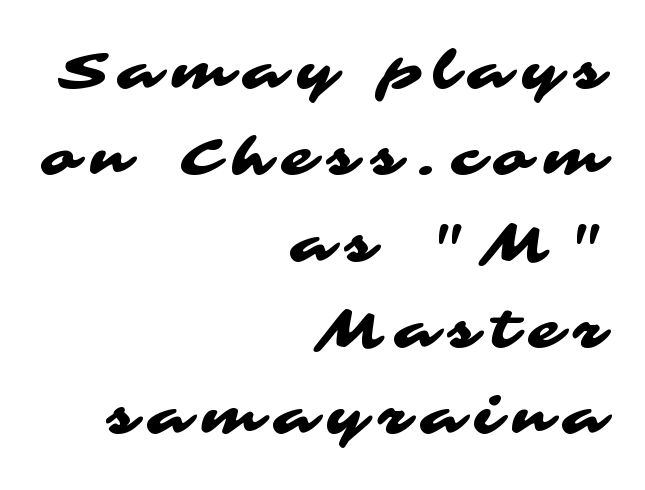
Q: Is the typeface a serif or a sans-serif typeface? A: Sans-serif.
Q: Is the text underlined? A: No.
Q: How is the paragraph aligned? A: Right-aligned.
Q: Is the spacing between letters normal or unusually wide? A: Unusually wide.
Q: Is the spacing between lines tight, normal or loose? A: Normal.
Q: Width (condensed, normal, or wide)? A: Wide.
Q: Stroke contrast? A: Medium.
Q: x-height? A: Medium.
Q: Monospaced? A: No.
